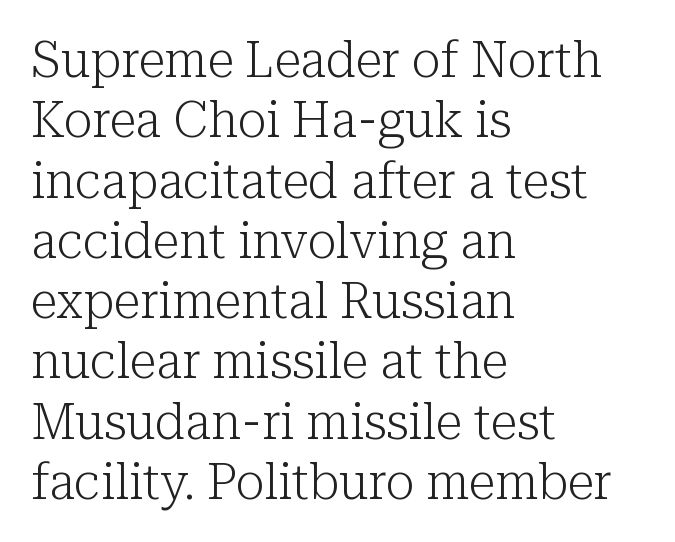
{"serif": "yes", "italic": "no", "bold": "no", "weight": "light", "width": "normal", "stroke_contrast": "low", "x_height": "medium", "monospaced": "no", "underline": "no", "align": "left", "line_spacing_ratio": 1.23, "letter_spacing": "normal", "letter_spacing_em": 0.0, "glyph_px": 49}
